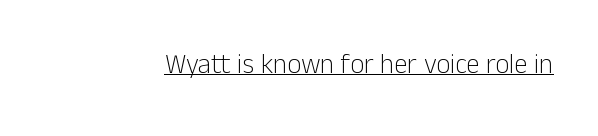
Q: Is the text bold? A: No.
Q: Is the text italic (slanted)? A: No, it is upright.
Q: Is the text underlined? A: Yes.
Q: Is the spacing between letters normal or unusually wide? A: Normal.
